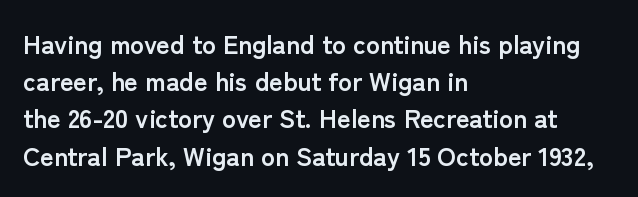
Q: Is the text bold? A: Yes.
Q: Is the text italic (slanted)? A: No, it is upright.
Q: Is the text underlined? A: No.
Q: How is the paragraph aligned? A: Left-aligned.
Q: Is the spacing between letters normal or unusually wide? A: Normal.
Q: Is the spacing between lines tight, normal or loose? A: Normal.
